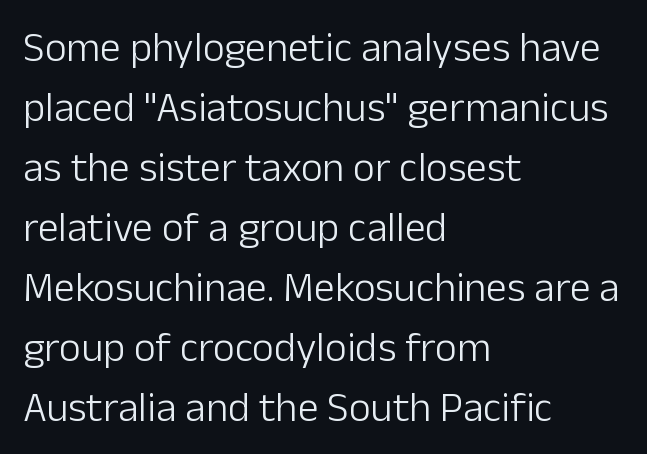
Q: Is the text bold? A: No.
Q: Is the text italic (slanted)? A: No, it is upright.
Q: Is the typeface a serif or a sans-serif typeface? A: Sans-serif.
Q: Is the text underlined? A: No.
Q: How is the paragraph aligned? A: Left-aligned.
Q: Is the spacing between letters normal or unusually wide? A: Normal.
Q: Is the spacing between lines tight, normal or loose? A: Normal.
Q: Width (condensed, normal, or wide)? A: Normal.
Q: Stroke contrast? A: Low.
Q: x-height? A: Medium.
Q: Monospaced? A: No.
